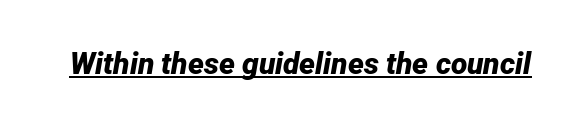
{"italic": "yes", "lean": "right", "slant_degrees": 12, "bold": "yes", "weight": "bold", "width": "normal", "stroke_contrast": "low", "x_height": "medium", "monospaced": "no", "underline": "yes", "letter_spacing": "normal", "letter_spacing_em": 0.0, "glyph_px": 30}
